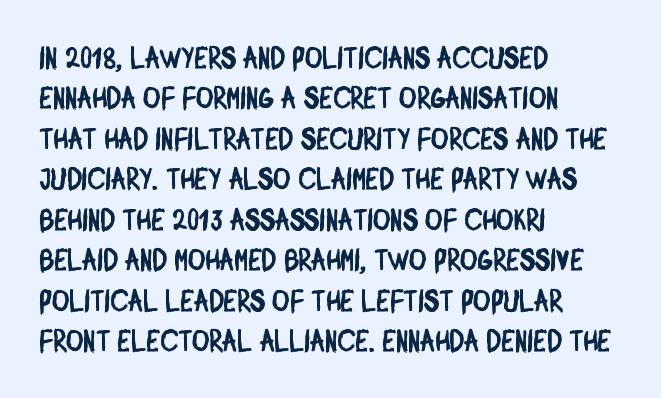
{"serif": "no", "width": "condensed", "stroke_contrast": "low", "x_height": "large", "monospaced": "no", "underline": "no", "align": "left", "line_spacing": "normal", "line_spacing_ratio": 1.35, "letter_spacing": "normal", "letter_spacing_em": 0.0, "glyph_px": 30}
